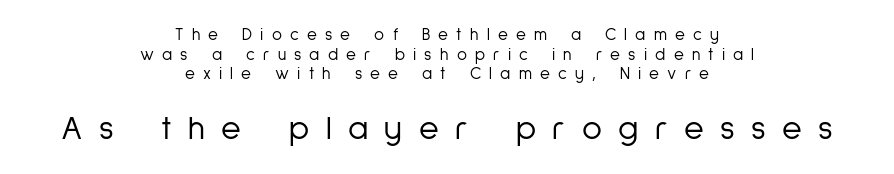
{"serif": "no", "italic": "no", "bold": "no", "weight": "light", "width": "condensed", "stroke_contrast": "low", "x_height": "medium", "monospaced": "no", "underline": "no", "align": "center", "line_spacing_ratio": 1.16, "letter_spacing": "wide", "letter_spacing_em": 0.48, "larger_block": "second", "size_ratio": 2.0, "glyph_px": 34}
